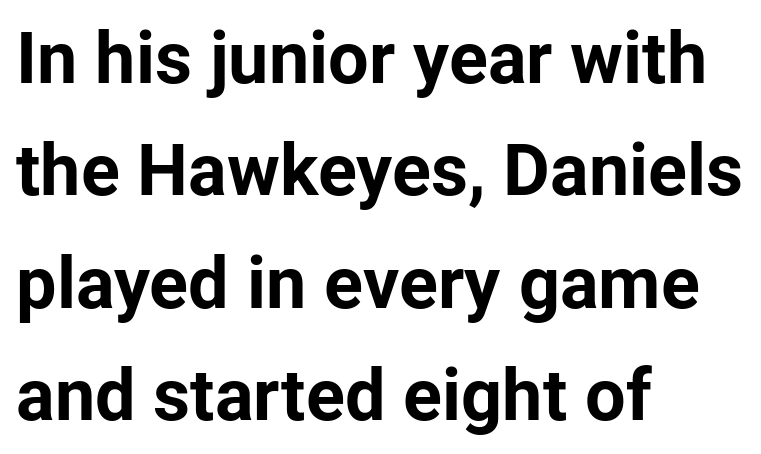
The image shows 72 px bold sans-serif type, upright; set left-aligned, normal line spacing (1.56x), normal letter spacing, not underlined; low stroke contrast and a medium x-height.
